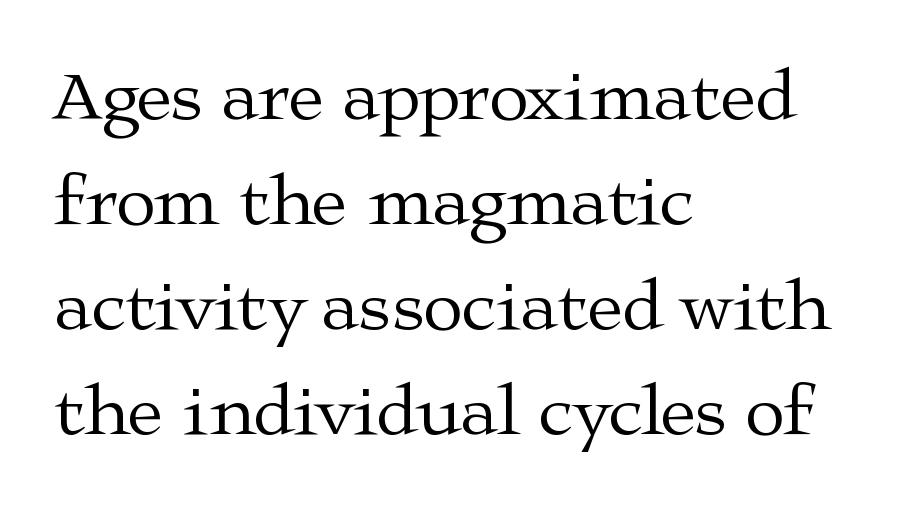
The image shows 72 px regular-weight, wide serif type, upright; set left-aligned, normal line spacing (1.46x), normal letter spacing, not underlined; medium stroke contrast and a medium x-height.
